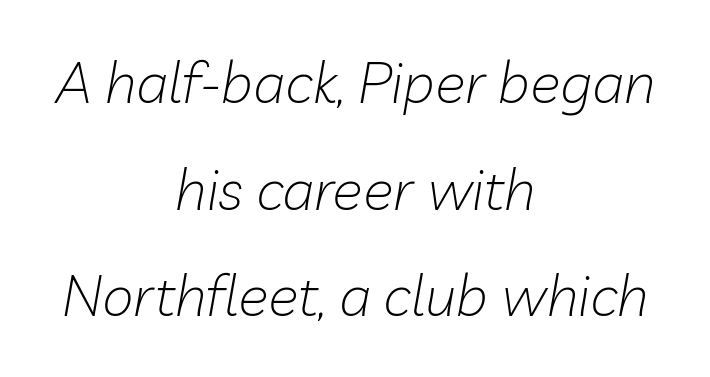
Decoration check: the copy has no underline. The setting favours the middle, as headings and verse often do. You could not count columns in this text — the font is proportionally spaced. The weight would be labelled regular, book, light, or lighter still. Between one letter and the next there's only the usual sliver of space.
